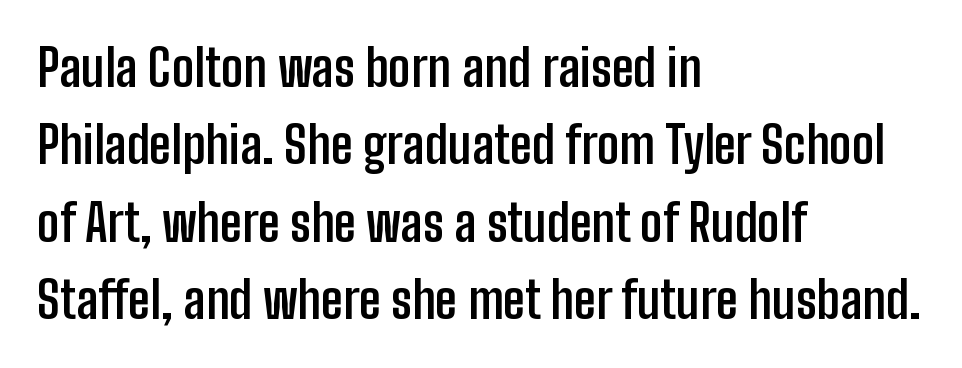
Is there any slant? The stems are plumb. The glyphs have the mass of a bold cut. The face used here is proportionally spaced, like ordinary book or web type. Unlike a traditional serif, this face leaves its strokes unadorned. Students, observe: this is what conventionally led text looks like. Leftover space on each line is placed entirely after the last word.
